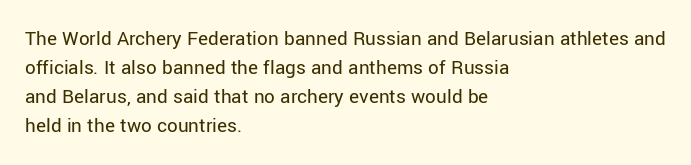
Q: Is the text bold? A: No.
Q: Is the text italic (slanted)? A: No, it is upright.
Q: Is the text underlined? A: No.
Q: How is the paragraph aligned? A: Left-aligned.
Q: Is the spacing between letters normal or unusually wide? A: Normal.
Q: Is the spacing between lines tight, normal or loose? A: Normal.
